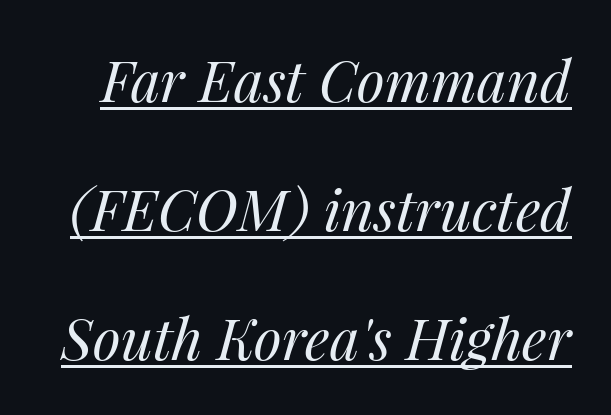
Spacing verdict: proportional, widths tailored to each character. Think standard paragraph weight, or any step lighter than that. Decoration check: the copy is underlined. Does the leading feel generous? Absolutely, it's lavish. How are the letters spaced? Ordinarily, with no added tracking. This sample uses an oblique cut, with every glyph tilted off the vertical.
